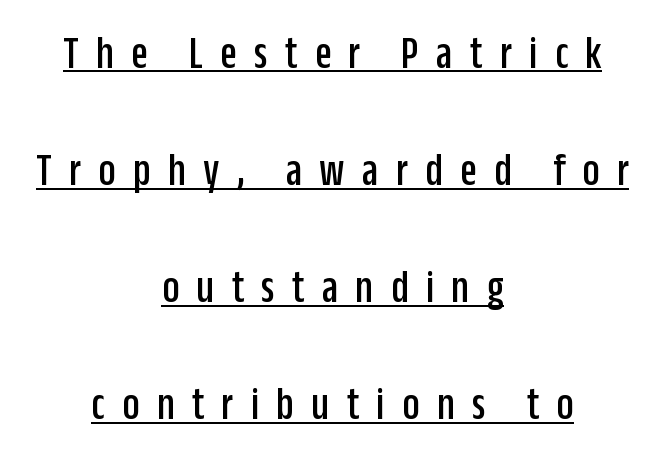
The image shows 48 px condensed sans-serif type, upright; set centered, loose line spacing (2.44x), unusually wide letter spacing (+0.36 em), underlined; low stroke contrast and a large x-height.
